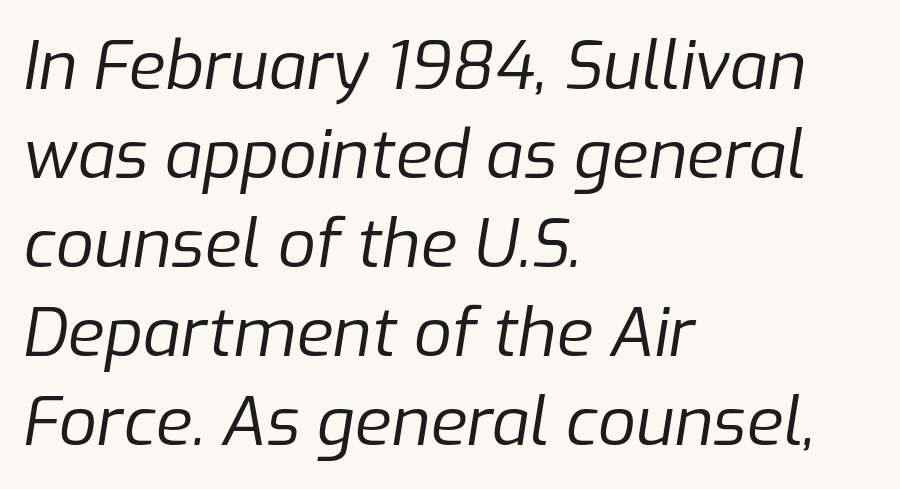
The image shows 67 px regular-weight type, italic (leaning right); set left-aligned, normal line spacing (1.33x), normal letter spacing, not underlined; low stroke contrast and a medium x-height.
